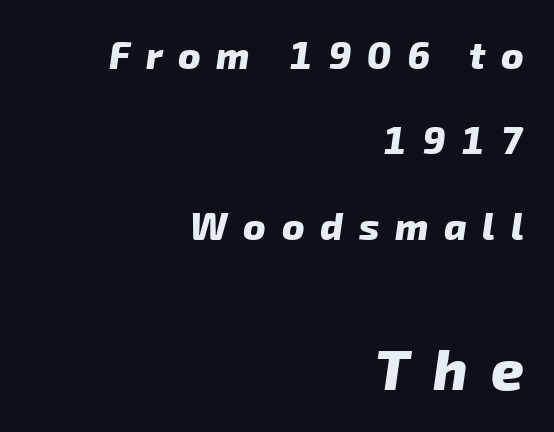
{"serif": "no", "bold": "yes", "weight": "heavy", "width": "normal", "stroke_contrast": "low", "x_height": "medium", "monospaced": "no", "underline": "no", "align": "right", "line_spacing": "loose", "line_spacing_ratio": 2.25, "letter_spacing": "wide", "letter_spacing_em": 0.41, "larger_block": "second", "size_ratio": 1.5, "glyph_px": 57}
